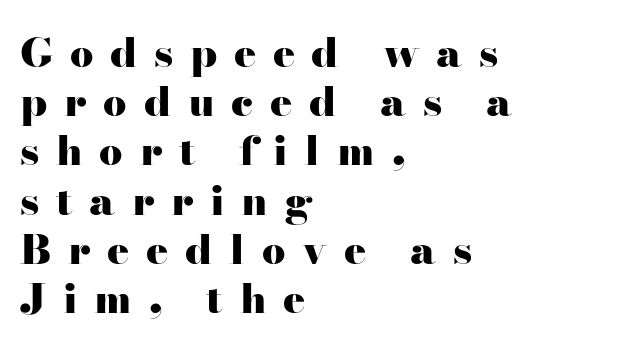
Between one letter and the next there's a generous, obvious gap. Heft: maximum for text — a bold. A typesetter would label this face a serif. Posture: straight, roman, zero tilt. The paragraph has a hard left edge and a soft right edge.
